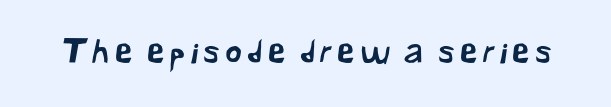
{"serif": "no", "width": "normal", "stroke_contrast": "low", "x_height": "medium", "monospaced": "no", "underline": "no", "glyph_px": 32}
